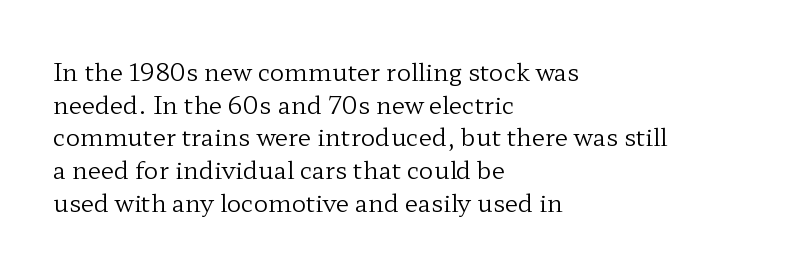
Plain, unruled lines of type. Ordinary non-slanted type is in use. Does extra space separate the letters? No, they use regular spacing. This is not heavy type; no bold has been used. These lines sit exactly where default settings would place them. Reading down the block, your eye returns to a fixed left position each line.
